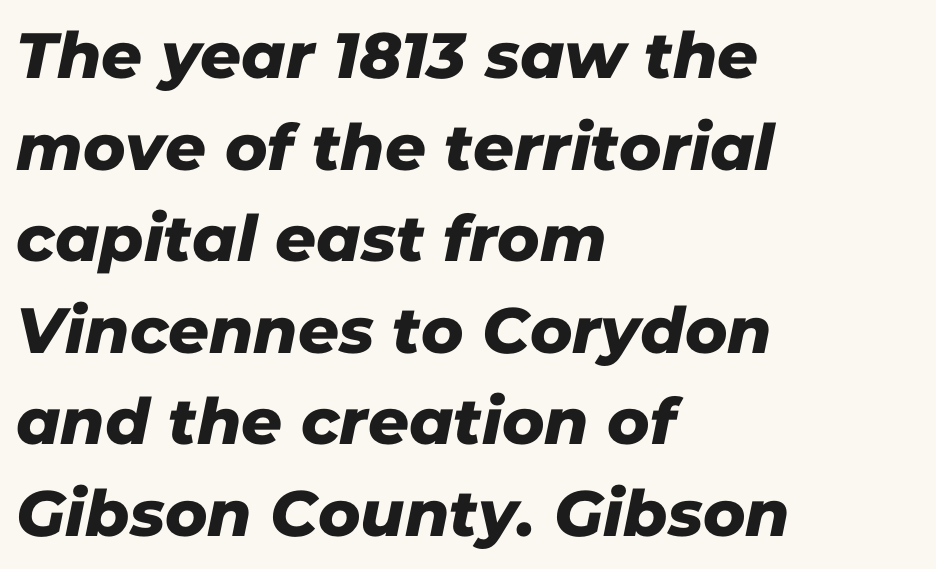
Q: Is the typeface a serif or a sans-serif typeface? A: Sans-serif.
Q: Is the text underlined? A: No.
Q: How is the paragraph aligned? A: Left-aligned.
Q: Is the spacing between letters normal or unusually wide? A: Normal.
Q: Is the spacing between lines tight, normal or loose? A: Normal.
Q: Width (condensed, normal, or wide)? A: Normal.
Q: Stroke contrast? A: Low.
Q: x-height? A: Medium.
Q: Monospaced? A: No.
